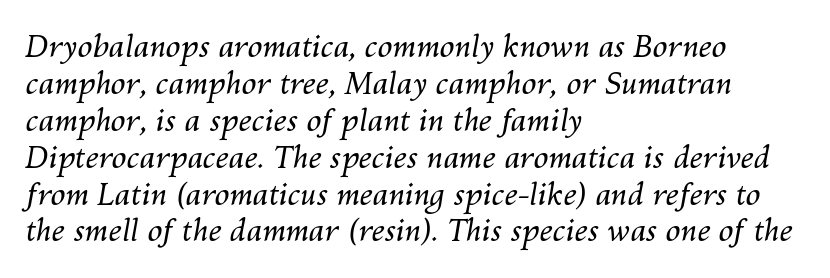
The image shows 30 px regular-weight type, italic (leaning right); set left-aligned, line spacing 1.23x, normal letter spacing, not underlined; medium stroke contrast and a medium x-height.
